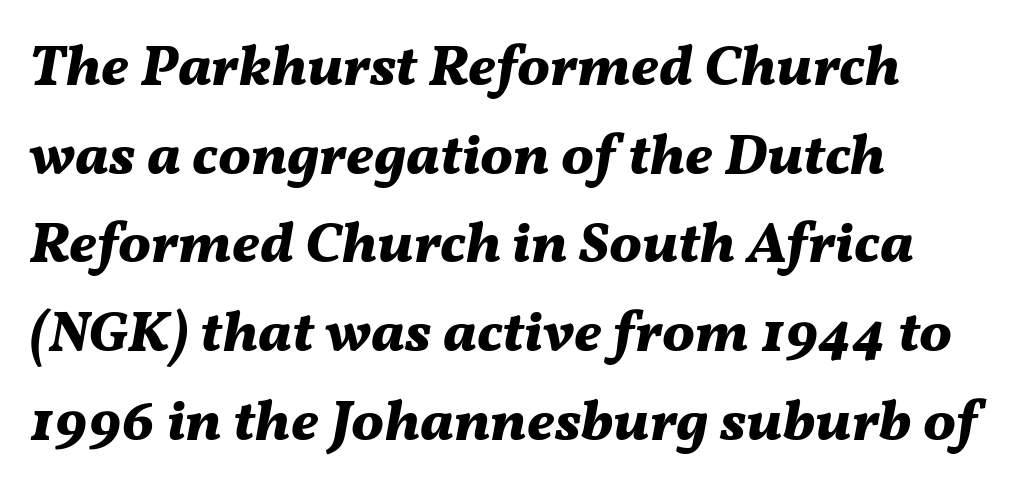
The image shows 58 px bold type, italic (leaning right); set normal line spacing (1.53x), normal letter spacing, not underlined; medium stroke contrast and a medium x-height.
